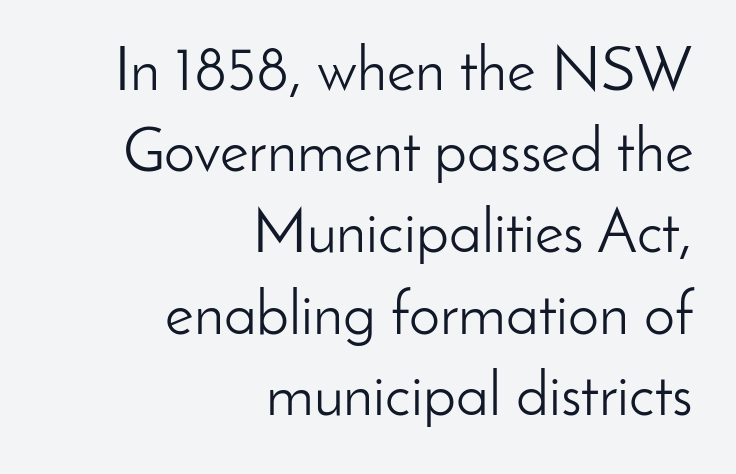
Q: Is the text bold? A: No.
Q: Is the text italic (slanted)? A: No, it is upright.
Q: Is the typeface a serif or a sans-serif typeface? A: Sans-serif.
Q: Is the text underlined? A: No.
Q: How is the paragraph aligned? A: Right-aligned.
Q: Is the spacing between letters normal or unusually wide? A: Normal.
Q: Is the spacing between lines tight, normal or loose? A: Normal.
Q: Width (condensed, normal, or wide)? A: Normal.
Q: Stroke contrast? A: Low.
Q: x-height? A: Small.
Q: Monospaced? A: No.
